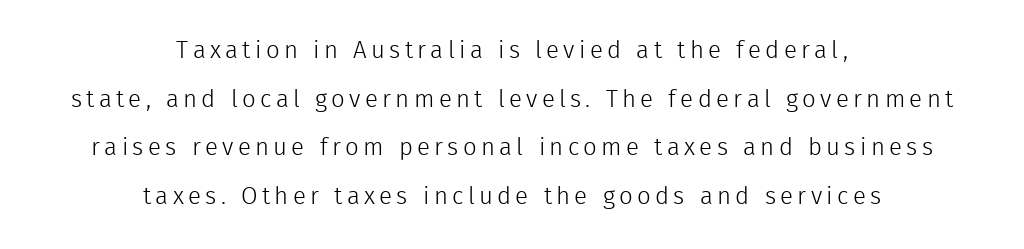
The image shows 24 px text type, upright; set centered, loose line spacing (2.03x), not underlined.
